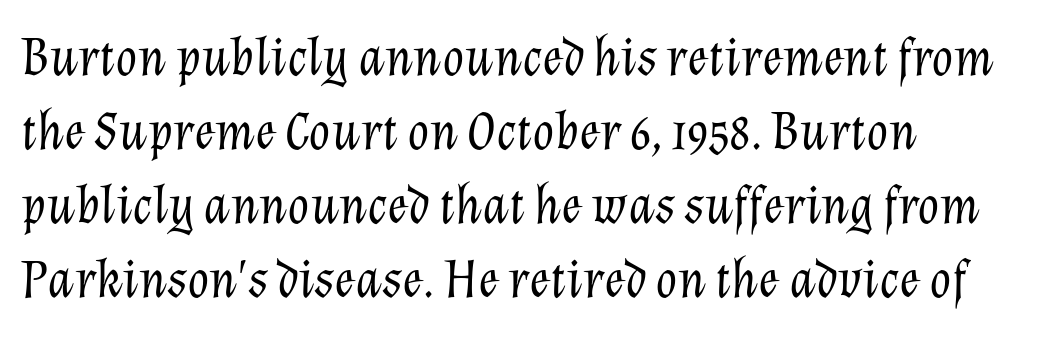
Q: Is the text bold? A: No.
Q: Is the text italic (slanted)? A: Yes, it leans right by about 12 degrees.
Q: Is the text underlined? A: No.
Q: How is the paragraph aligned? A: Left-aligned.
Q: Is the spacing between letters normal or unusually wide? A: Normal.
Q: Is the spacing between lines tight, normal or loose? A: Normal.
Q: Width (condensed, normal, or wide)? A: Normal.
Q: Stroke contrast? A: Low.
Q: x-height? A: Medium.
Q: Monospaced? A: No.
